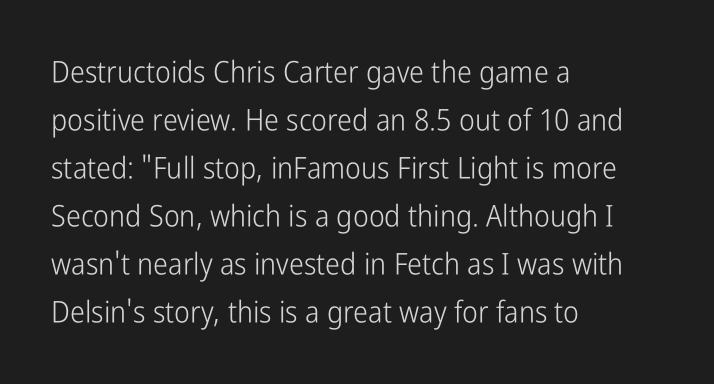
The rendering uses natural spacing where letterforms have individual widths. This reads as an unemphasized weight, regular at the heaviest. This sample is left-justified, so line endings fall wherever the words run out. Tracking value appears to be zero — textbook default spacing. Each new line begins a customary step beneath the previous one. Do the letters lean? They stand straight.
